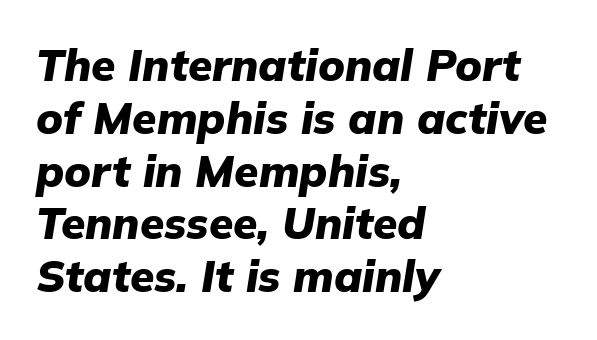
{"italic": "yes", "lean": "right", "slant_degrees": 9, "bold": "yes", "weight": "heavy", "width": "normal", "stroke_contrast": "low", "x_height": "medium", "monospaced": "no", "underline": "no", "align": "left", "line_spacing_ratio": 1.2, "letter_spacing": "normal", "letter_spacing_em": 0.0, "glyph_px": 44}
